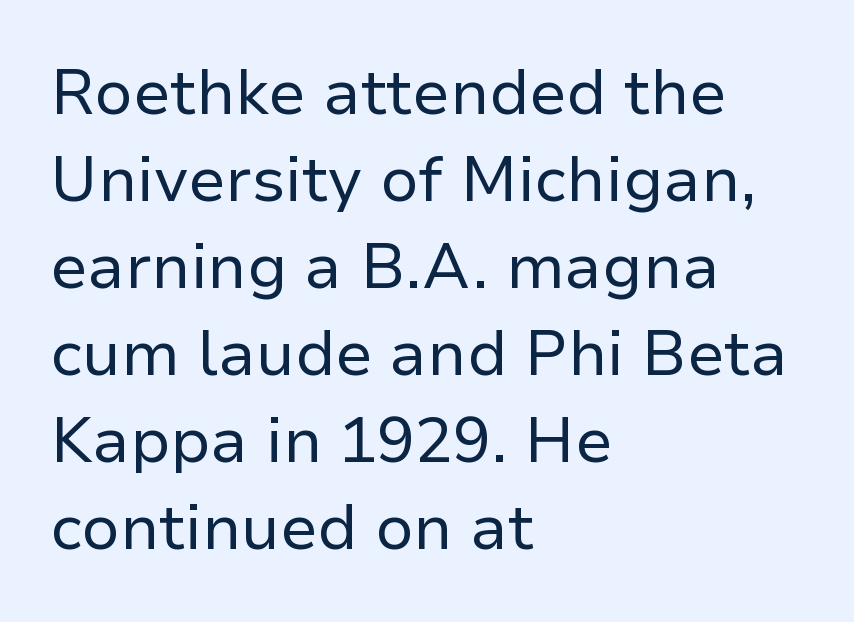
Q: Is the text bold? A: No.
Q: Is the text italic (slanted)? A: No, it is upright.
Q: Is the typeface a serif or a sans-serif typeface? A: Sans-serif.
Q: Is the text underlined? A: No.
Q: How is the paragraph aligned? A: Left-aligned.
Q: Is the spacing between letters normal or unusually wide? A: Normal.
Q: Is the spacing between lines tight, normal or loose? A: Normal.
Q: Width (condensed, normal, or wide)? A: Normal.
Q: Stroke contrast? A: Low.
Q: x-height? A: Medium.
Q: Monospaced? A: No.
